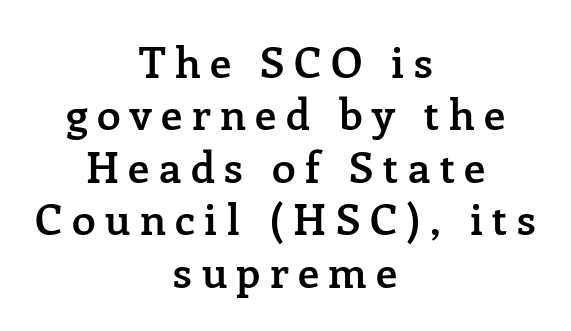
Q: Is the text bold? A: Semi-bold.
Q: Is the text italic (slanted)? A: No, it is upright.
Q: Is the typeface a serif or a sans-serif typeface? A: Serif.
Q: Is the text underlined? A: No.
Q: How is the paragraph aligned? A: Centered.
Q: Is the spacing between letters normal or unusually wide? A: Unusually wide.
Q: Width (condensed, normal, or wide)? A: Normal.
Q: Stroke contrast? A: Low.
Q: x-height? A: Medium.
Q: Monospaced? A: No.
